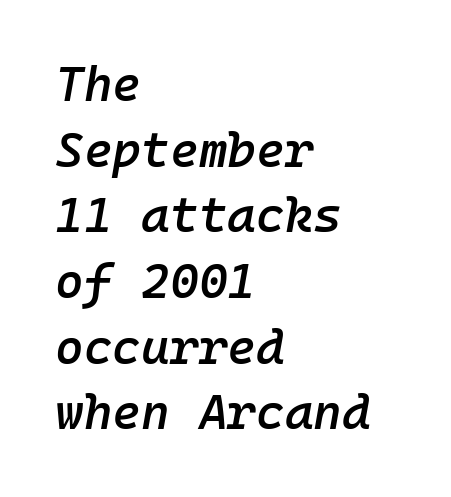
The image shows 49 px semibold type, italic (leaning right), monospaced; set left-aligned, normal line spacing (1.34x), normal letter spacing, not underlined; low stroke contrast and a medium x-height.
